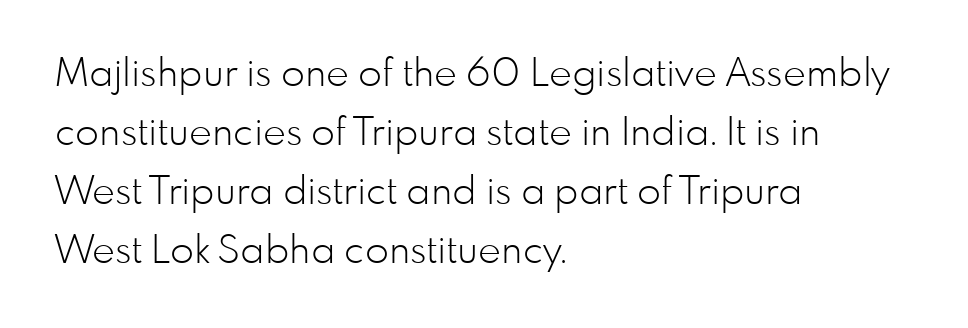
The image shows 39 px light sans-serif type, upright; set left-aligned, normal line spacing (1.51x), normal letter spacing, not underlined; low stroke contrast and a small x-height.
